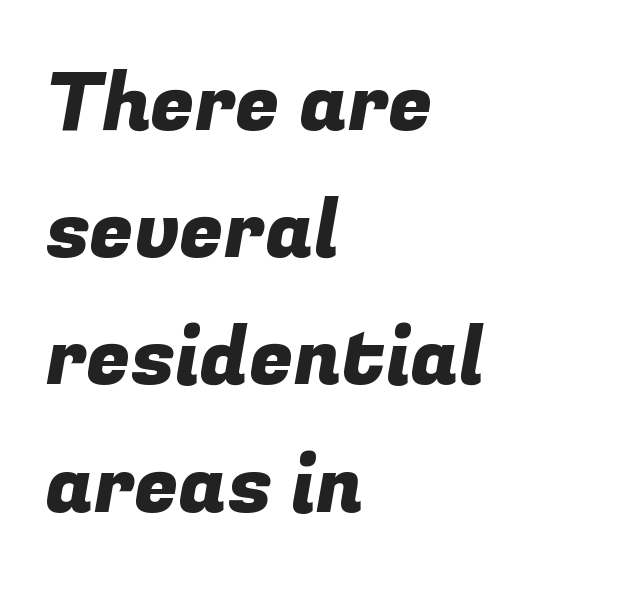
The image shows 80 px sans-serif type; set left-aligned, normal line spacing (1.59x), normal letter spacing, not underlined; low stroke contrast and a medium x-height.
